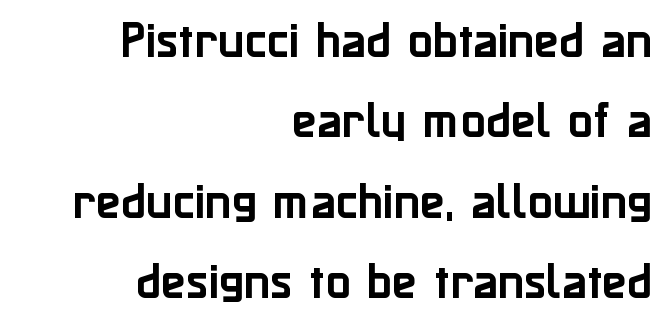
The image shows 41 px sans-serif type, upright; set right-aligned, loose line spacing (1.96x), normal letter spacing, not underlined; low stroke contrast and a medium x-height.
